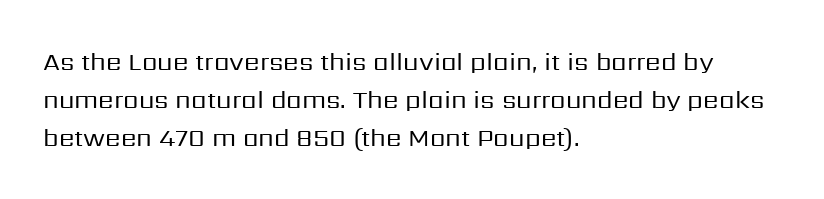
Q: Is the text bold? A: No.
Q: Is the text italic (slanted)? A: No, it is upright.
Q: Is the text underlined? A: No.
Q: How is the paragraph aligned? A: Left-aligned.
Q: Is the spacing between letters normal or unusually wide? A: Normal.
Q: Is the spacing between lines tight, normal or loose? A: Normal.
